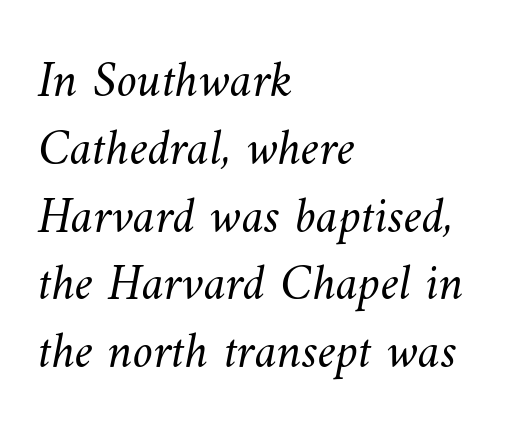
The image shows 51 px light type; set left-aligned, normal line spacing (1.33x), normal letter spacing, not underlined; medium stroke contrast and a small x-height.
